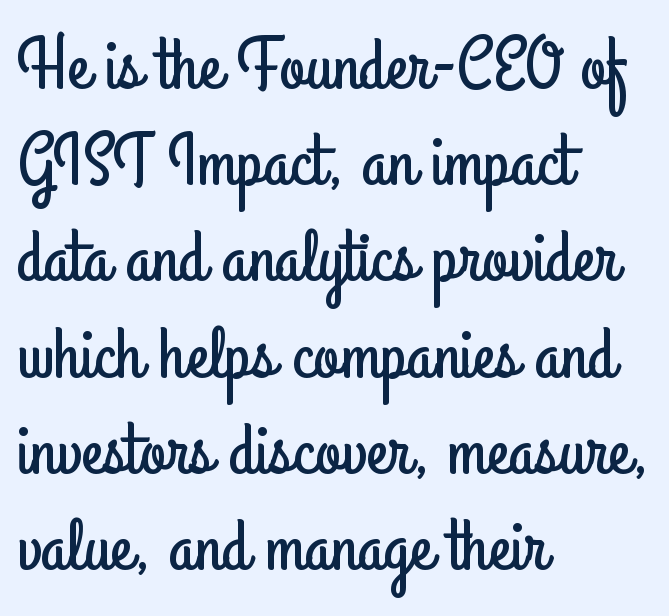
{"serif": "no", "width": "condensed", "stroke_contrast": "low", "x_height": "small", "monospaced": "no", "underline": "no", "align": "left", "line_spacing": "normal", "line_spacing_ratio": 1.3, "letter_spacing": "normal", "letter_spacing_em": 0.0, "glyph_px": 74}
